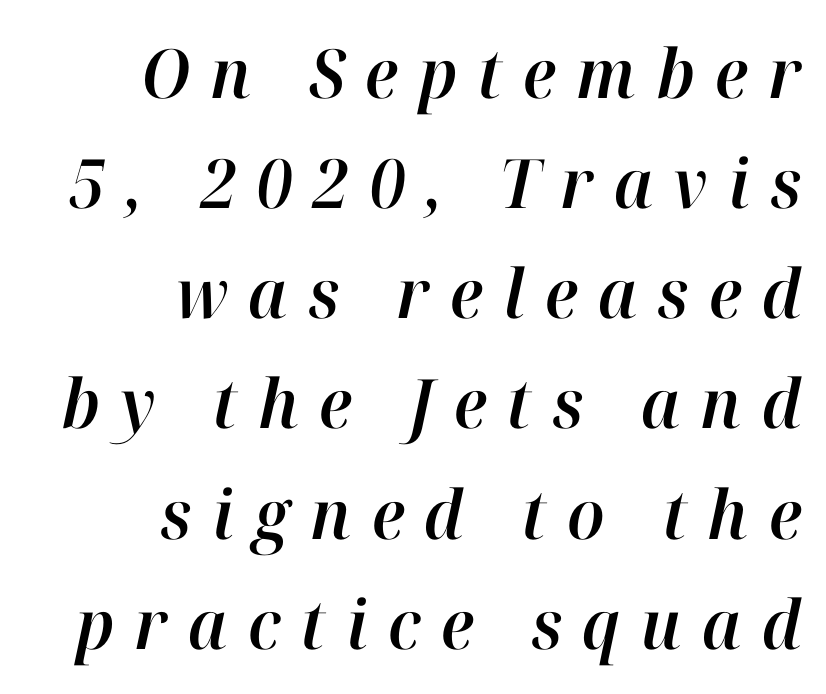
{"italic": "yes", "lean": "right", "slant_degrees": 12, "width": "normal", "stroke_contrast": "high", "x_height": "medium", "monospaced": "no", "underline": "no", "align": "right", "line_spacing": "normal", "line_spacing_ratio": 1.62, "letter_spacing": "wide", "letter_spacing_em": 0.3, "glyph_px": 68}
